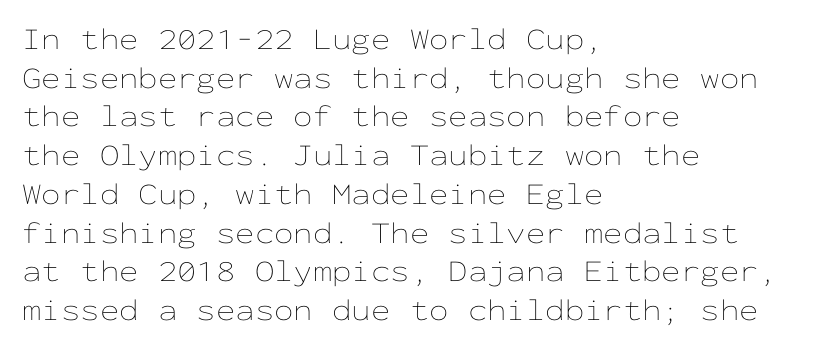
Line spacing here is normal. You could count columns in this text — the font is strictly monospaced. The cut favours lightness, reaching ordinary text weight at its darkest. The letterforms sit shoulder to shoulder at normal distance. The strip under each line holds only bare page. Alignment: flush left.
